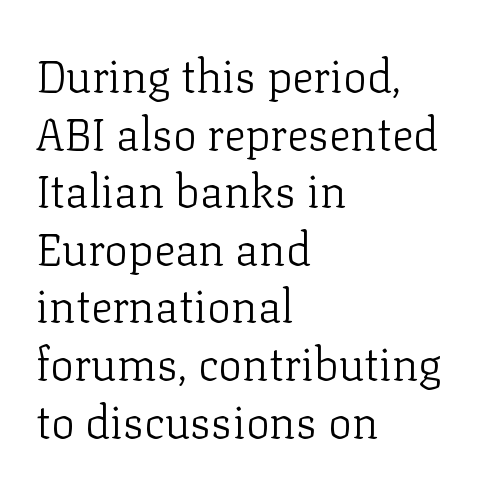
{"serif": "yes", "italic": "no", "bold": "no", "weight": "light", "width": "normal", "stroke_contrast": "low", "x_height": "medium", "monospaced": "no", "underline": "no", "align": "left", "line_spacing": "normal", "line_spacing_ratio": 1.28, "letter_spacing": "normal", "letter_spacing_em": 0.0, "glyph_px": 45}
